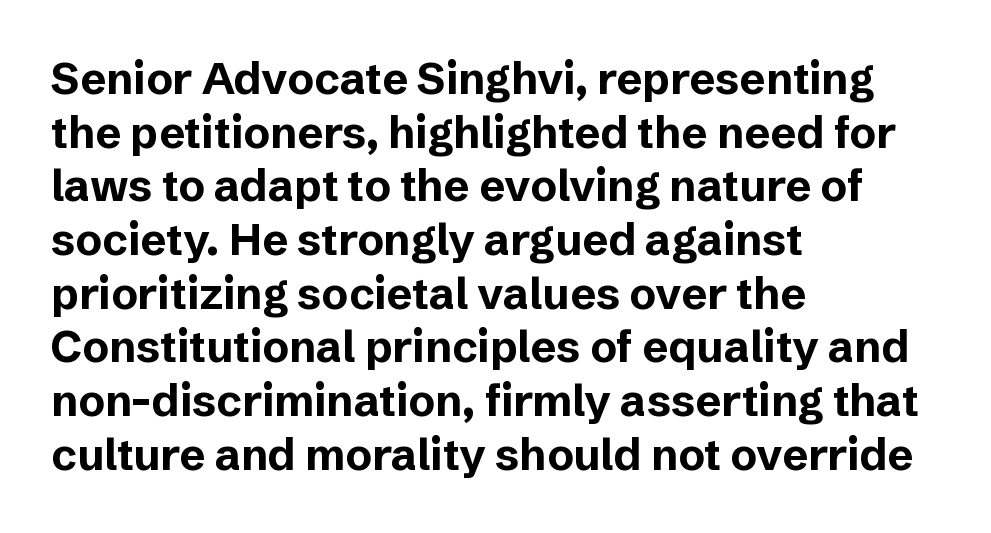
The lettering stays uniformly vertical, giving the passage a roman look. Varying glyph widths throughout — classic text-font behaviour. The compositor pushed each line to the left boundary. To sum up the face: it is a sans, with no serifs.
